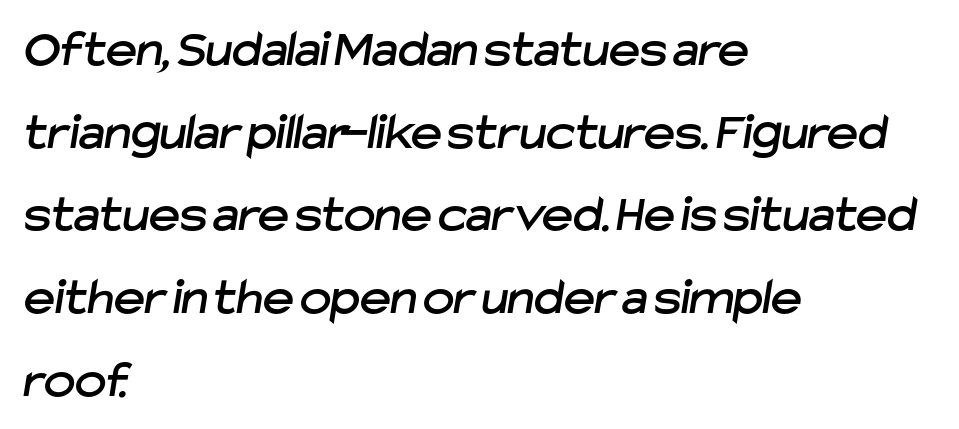
Q: Is the typeface a serif or a sans-serif typeface? A: Sans-serif.
Q: Is the text underlined? A: No.
Q: How is the paragraph aligned? A: Left-aligned.
Q: Is the spacing between letters normal or unusually wide? A: Normal.
Q: Is the spacing between lines tight, normal or loose? A: Normal.
Q: Width (condensed, normal, or wide)? A: Normal.
Q: Stroke contrast? A: Low.
Q: x-height? A: Medium.
Q: Monospaced? A: No.
